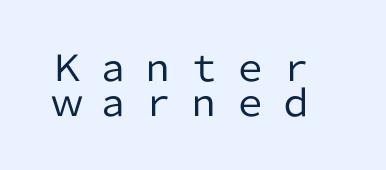
Q: Is the text bold? A: No.
Q: Is the text italic (slanted)? A: No, it is upright.
Q: Is the typeface a serif or a sans-serif typeface? A: Sans-serif.
Q: Is the text underlined? A: No.
Q: Is the spacing between letters normal or unusually wide? A: Unusually wide.
Q: Is the spacing between lines tight, normal or loose? A: Tight.
Q: Width (condensed, normal, or wide)? A: Normal.
Q: Stroke contrast? A: Low.
Q: x-height? A: Medium.
Q: Monospaced? A: No.
